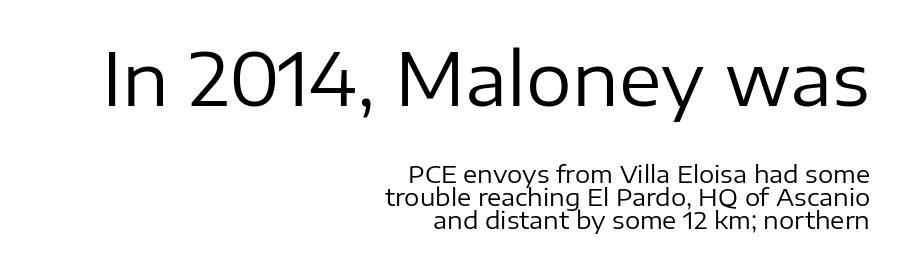
{"serif": "no", "italic": "no", "bold": "no", "weight": "regular", "width": "normal", "stroke_contrast": "low", "x_height": "medium", "monospaced": "no", "underline": "no", "align": "right", "line_spacing": "tight", "line_spacing_ratio": 0.96, "letter_spacing": "normal", "letter_spacing_em": 0.0, "larger_block": "first", "size_ratio": 3.0, "glyph_px": 72}
